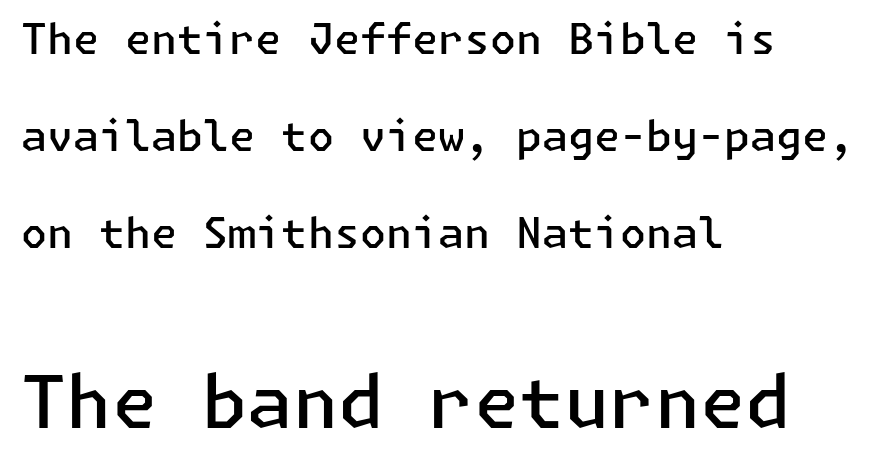
The image shows 73 px semibold sans-serif type, upright; set left-aligned, loose line spacing (2.31x), normal letter spacing, not underlined; the second (bottom) block is 1.74x larger; low stroke contrast and a medium x-height.
